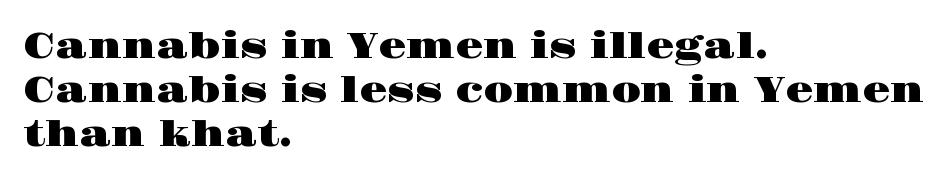
Q: Is the text italic (slanted)? A: No, it is upright.
Q: Is the typeface a serif or a sans-serif typeface? A: Serif.
Q: Is the text underlined? A: No.
Q: How is the paragraph aligned? A: Left-aligned.
Q: Is the spacing between letters normal or unusually wide? A: Normal.
Q: Width (condensed, normal, or wide)? A: Wide.
Q: Stroke contrast? A: High.
Q: x-height? A: Large.
Q: Monospaced? A: No.
